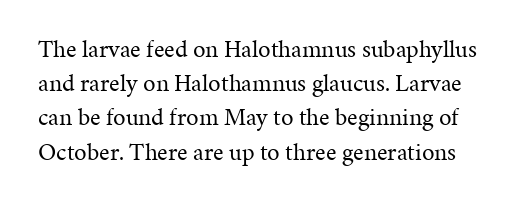
The space between consecutive lines is moderate. Do the letters lean? They stand straight. The cut favours lightness, reaching ordinary text weight at its darkest. The foot of each line stays bare and open. No extra tracking has been applied to these lines.
